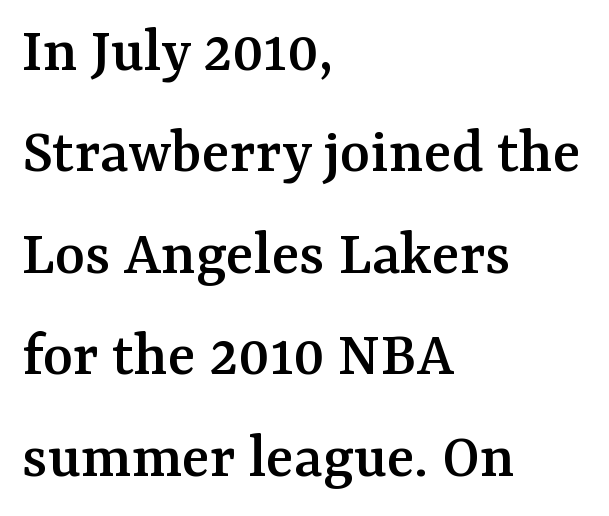
The text was rendered using a seriffed face with decorative stroke endings. Glyph-to-glyph distance matches everyday printed text. Descender tails drop into unmarked territory. Leading: standard.
